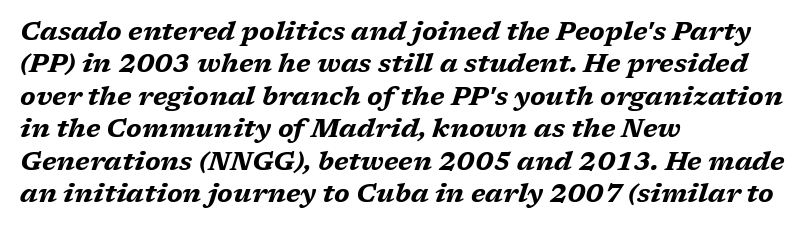
Q: Is the text bold? A: Yes.
Q: Is the text italic (slanted)? A: Yes, it leans right by about 17 degrees.
Q: Is the text underlined? A: No.
Q: How is the paragraph aligned? A: Left-aligned.
Q: Is the spacing between letters normal or unusually wide? A: Normal.
Q: Is the spacing between lines tight, normal or loose? A: Normal.
